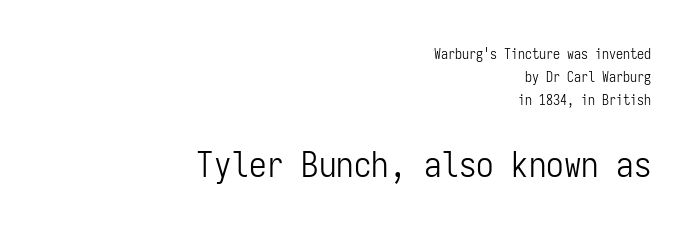
The image shows 35 px light, condensed sans-serif type, upright, monospaced; set right-aligned, normal line spacing (1.65x), normal letter spacing, not underlined; the second (bottom) block is 2.5x larger; low stroke contrast and a medium x-height.
